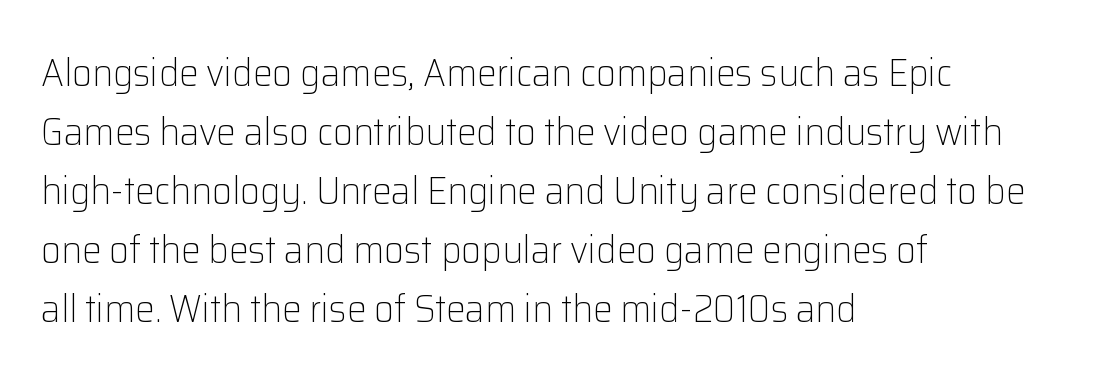
{"serif": "no", "italic": "no", "bold": "no", "weight": "light", "width": "normal", "stroke_contrast": "low", "x_height": "medium", "monospaced": "no", "underline": "no", "align": "left", "line_spacing": "normal", "line_spacing_ratio": 1.51, "letter_spacing": "normal", "letter_spacing_em": 0.0, "glyph_px": 39}
